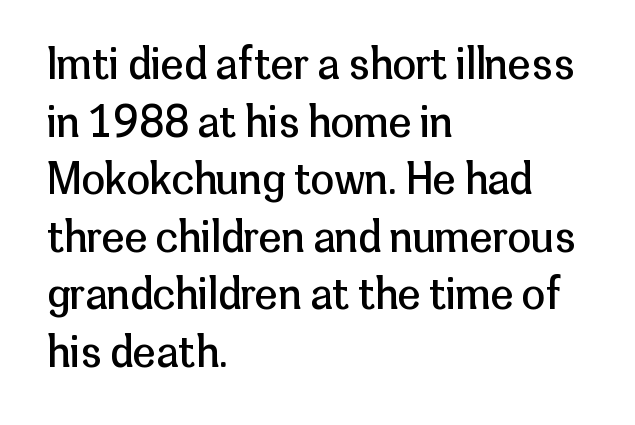
{"serif": "no", "italic": "no", "bold": "no", "weight": "regular", "width": "normal", "stroke_contrast": "low", "x_height": "medium", "monospaced": "no", "underline": "no", "align": "left", "line_spacing": "normal", "line_spacing_ratio": 1.37, "letter_spacing": "normal", "letter_spacing_em": 0.0, "glyph_px": 42}
